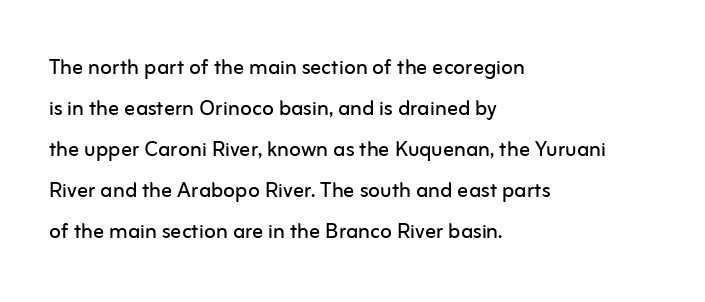
{"italic": "no", "bold": "no", "underline": "no", "align": "left", "line_spacing": "normal", "line_spacing_ratio": 1.52, "letter_spacing": "normal", "letter_spacing_em": 0.0, "glyph_px": 27}
